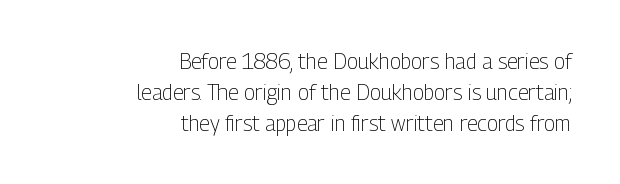
Q: Is the text bold? A: No.
Q: Is the text italic (slanted)? A: No, it is upright.
Q: Is the text underlined? A: No.
Q: How is the paragraph aligned? A: Right-aligned.
Q: Is the spacing between letters normal or unusually wide? A: Normal.
Q: Is the spacing between lines tight, normal or loose? A: Normal.
